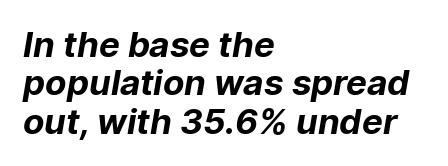
Do the characters align in a grid? No, the font is proportional. These lines are composed in type without serifs. The space beneath each line is pristine and unruled. Here the glyphs are tracked normally, forming tight word shapes. Leftover space on each line is placed entirely after the last word. The rendering uses a small line-height, squeezing the rows.
